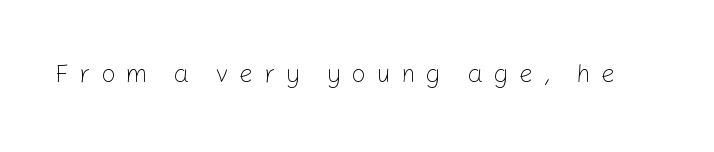
The typeface has the unassuming heft of standard copy or less. Glance below the letters and you will spot only blank space. Look at the tracking — it's clearly loosened, letters drifting apart. Posture: upright roman.
